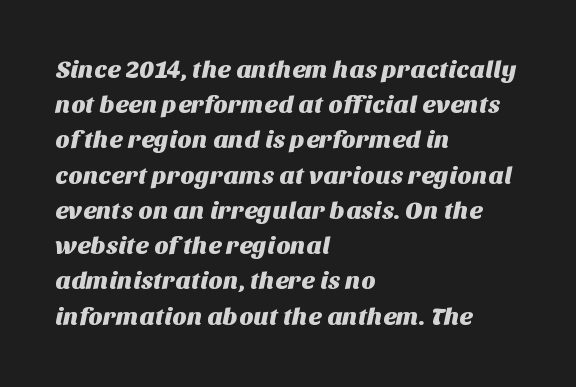
The image shows 25 px text type; set left-aligned, normal line spacing (1.41x), normal letter spacing, not underlined.
